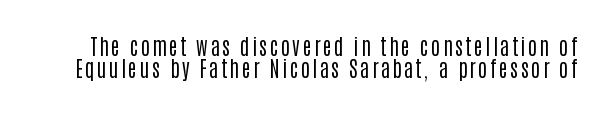
Q: Is the text bold? A: No.
Q: Is the text italic (slanted)? A: No, it is upright.
Q: Is the text underlined? A: No.
Q: Is the spacing between lines tight, normal or loose? A: Tight.
